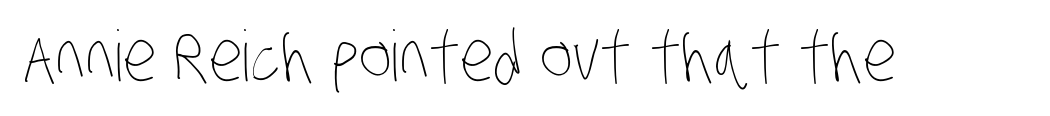
{"bold": "no", "weight": "thin", "width": "condensed", "stroke_contrast": "low", "x_height": "large", "monospaced": "no", "underline": "no", "letter_spacing": "normal", "letter_spacing_em": 0.0, "glyph_px": 70}
